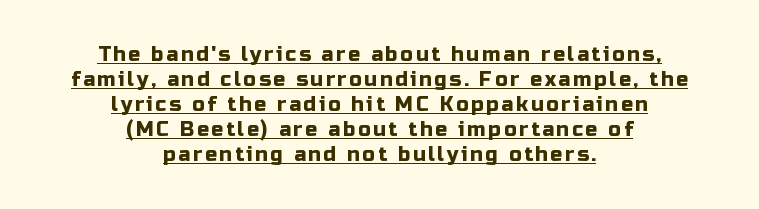
{"italic": "no", "underline": "yes", "align": "center", "line_spacing": "normal", "line_spacing_ratio": 1.25, "glyph_px": 20}
